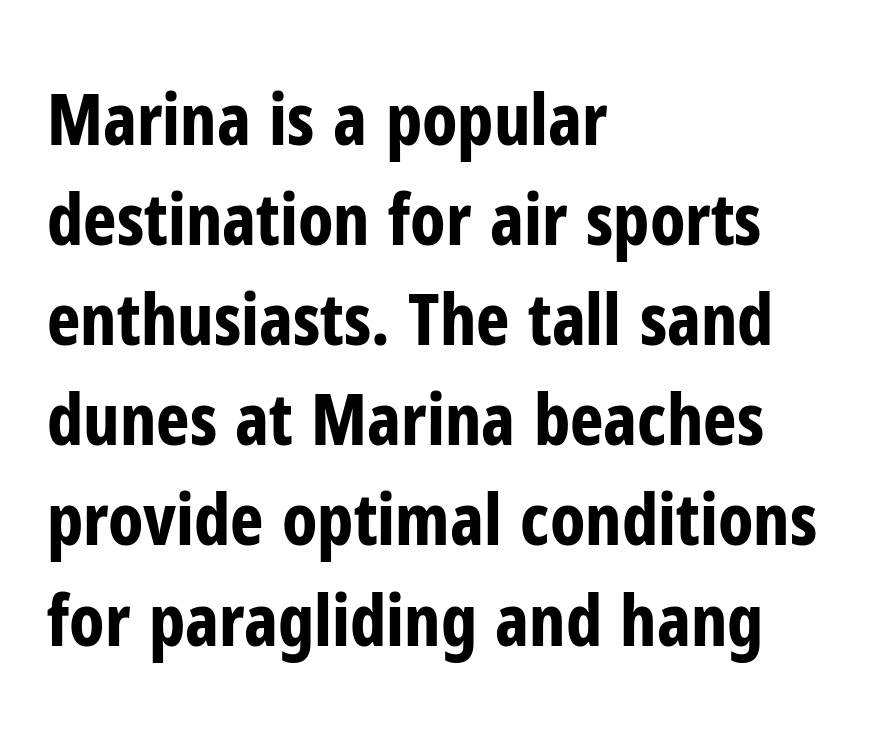
Q: Is the text bold? A: Yes.
Q: Is the text italic (slanted)? A: No, it is upright.
Q: Is the typeface a serif or a sans-serif typeface? A: Sans-serif.
Q: Is the text underlined? A: No.
Q: How is the paragraph aligned? A: Left-aligned.
Q: Is the spacing between letters normal or unusually wide? A: Normal.
Q: Is the spacing between lines tight, normal or loose? A: Normal.
Q: Width (condensed, normal, or wide)? A: Condensed.
Q: Stroke contrast? A: Low.
Q: x-height? A: Medium.
Q: Monospaced? A: No.
